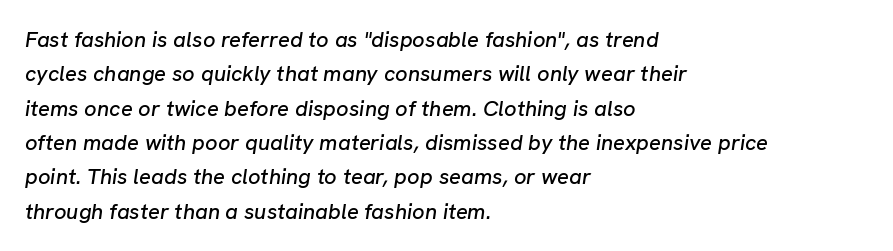
Each word holds together tightly as a unit, with standard inter-letter gaps. Unmarked baselines from the first word to the last. Every row of glyphs begins at an identical x-position on the left. It's the slanting kind of type.
